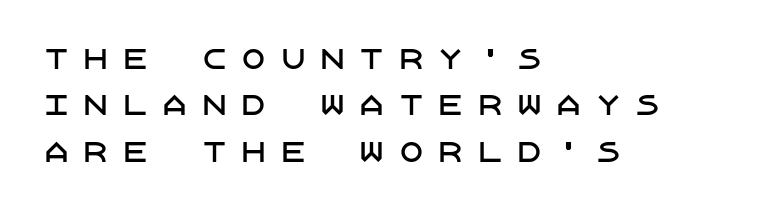
One-word summary of the alignment: left. Descender tails drop into unmarked territory. If you drew a line through each stem, it would be perfectly vertical. Someone cranked the tracking dial way up on this one.
